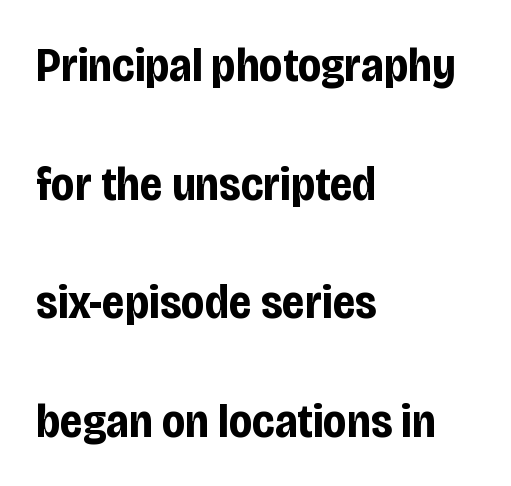
In terms of letterspacing, this is plain default setting. Think of a printed novel: that variable character pitch is what you see here. The gap between lines stays unmarked. Alignment: flush left.
